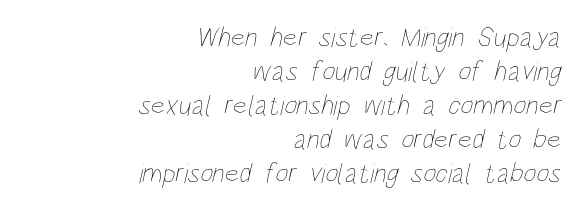
Q: Is the text bold? A: No.
Q: Is the text underlined? A: No.
Q: How is the paragraph aligned? A: Right-aligned.
Q: Is the spacing between letters normal or unusually wide? A: Normal.
Q: Width (condensed, normal, or wide)? A: Condensed.
Q: Stroke contrast? A: Low.
Q: x-height? A: Large.
Q: Monospaced? A: No.
